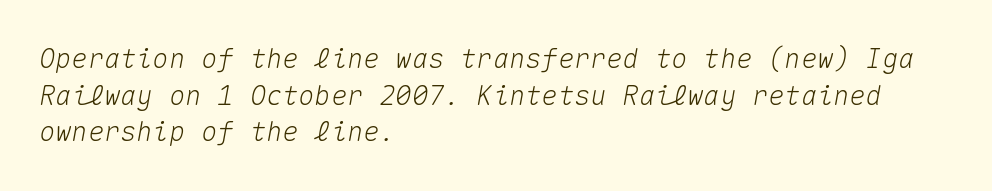
{"italic": "yes", "lean": "right", "slant_degrees": 10, "underline": "no", "align": "left", "line_spacing": "normal", "line_spacing_ratio": 1.36, "letter_spacing": "normal", "letter_spacing_em": 0.0, "glyph_px": 27}
